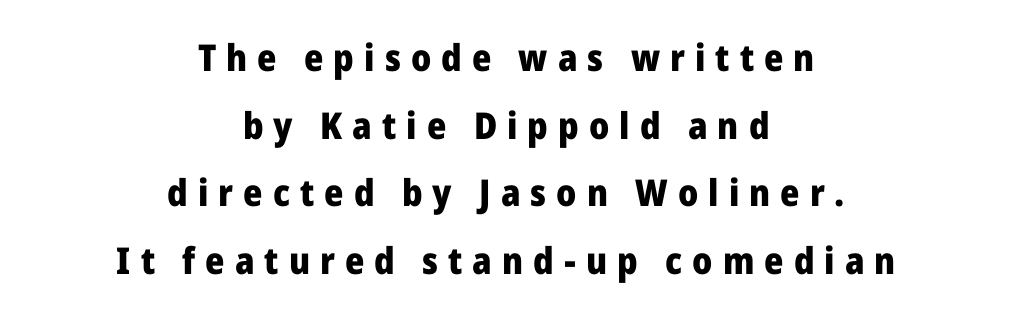
{"serif": "no", "italic": "no", "bold": "yes", "weight": "heavy", "width": "normal", "stroke_contrast": "low", "x_height": "medium", "monospaced": "no", "underline": "no", "align": "center", "line_spacing_ratio": 1.83, "letter_spacing": "wide", "letter_spacing_em": 0.27, "glyph_px": 37}
